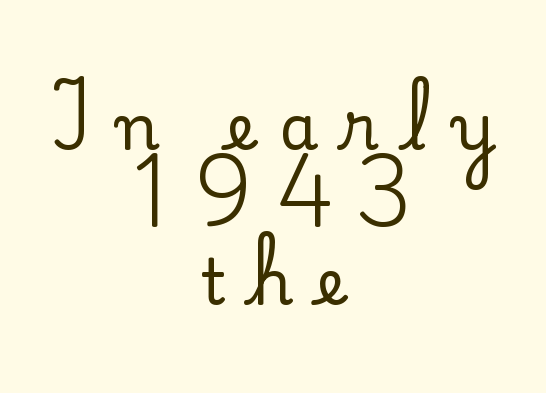
Q: Is the text italic (slanted)? A: No, it is upright.
Q: Is the typeface a serif or a sans-serif typeface? A: Serif.
Q: Is the text underlined? A: No.
Q: How is the paragraph aligned? A: Centered.
Q: Is the spacing between letters normal or unusually wide? A: Unusually wide.
Q: Width (condensed, normal, or wide)? A: Normal.
Q: Stroke contrast? A: Low.
Q: x-height? A: Small.
Q: Monospaced? A: No.
